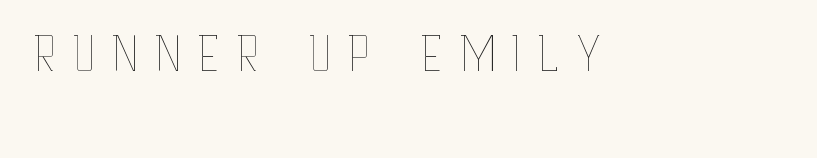
Q: Is the text bold? A: No.
Q: Is the text italic (slanted)? A: No, it is upright.
Q: Is the text underlined? A: No.
Q: Width (condensed, normal, or wide)? A: Condensed.
Q: Stroke contrast? A: Low.
Q: x-height? A: Large.
Q: Monospaced? A: No.
